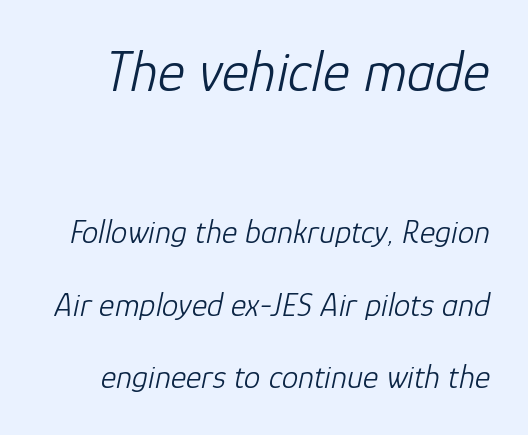
{"italic": "yes", "lean": "right", "slant_degrees": 12, "bold": "no", "weight": "light", "width": "normal", "stroke_contrast": "low", "x_height": "medium", "monospaced": "no", "underline": "no", "line_spacing": "loose", "line_spacing_ratio": 2.21, "letter_spacing": "normal", "letter_spacing_em": 0.0, "larger_block": "first", "size_ratio": 1.76, "glyph_px": 58}
